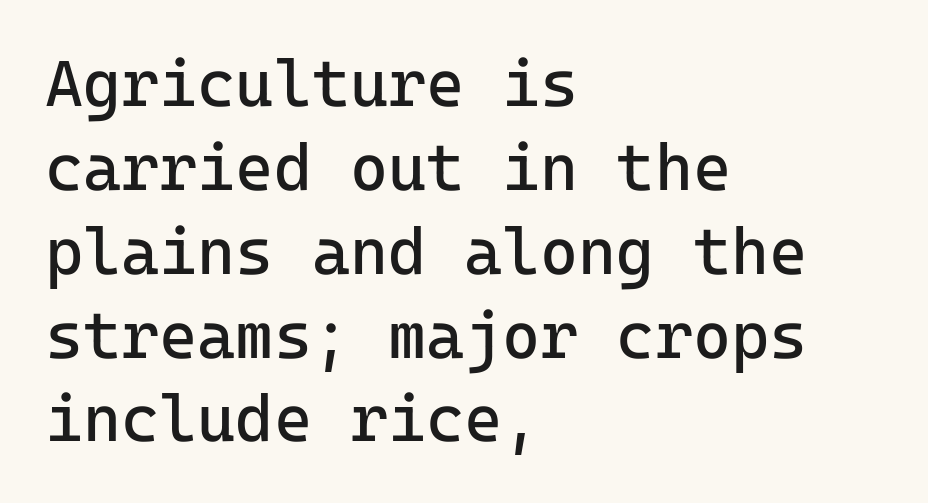
This rendering employs a face without finishing strokes, i.e., a sans-serif. Note the uniform advance width — an 'i' takes as much space as an 'm'. Reading down the block, your eye returns to a fixed left position each line. Regular leading. Students, note that the glyphs here touch the page at normal intervals. If you drew a line through each stem, it would be perfectly vertical.
